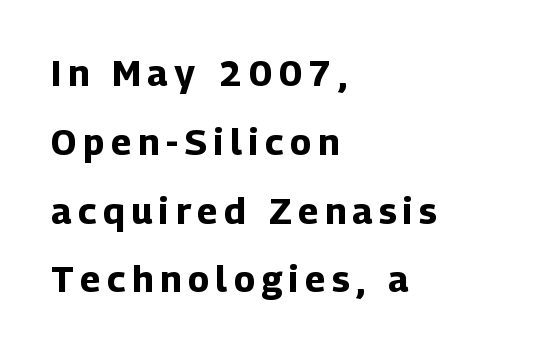
{"serif": "no", "italic": "no", "bold": "yes", "weight": "bold", "width": "normal", "stroke_contrast": "low", "x_height": "medium", "monospaced": "no", "underline": "no", "align": "left", "line_spacing": "loose", "line_spacing_ratio": 1.91, "glyph_px": 36}
